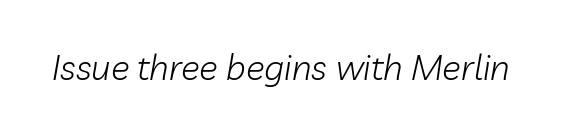
Q: Is the text bold? A: No.
Q: Is the text italic (slanted)? A: Yes, it leans right by about 10 degrees.
Q: Is the text underlined? A: No.
Q: Is the spacing between letters normal or unusually wide? A: Normal.
Q: Width (condensed, normal, or wide)? A: Normal.
Q: Stroke contrast? A: Low.
Q: x-height? A: Medium.
Q: Monospaced? A: No.
